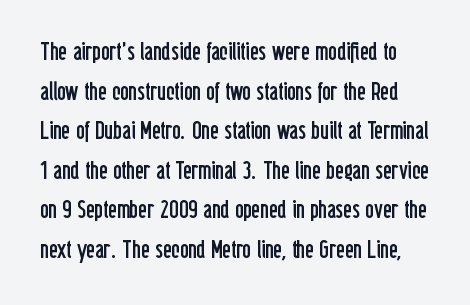
This rendering features lettering with no underline. Every stem runs plumb, perpendicular to the baseline. The vertical gap from one line to the next is medium. The typeface has the unassuming heft of standard copy or less.
